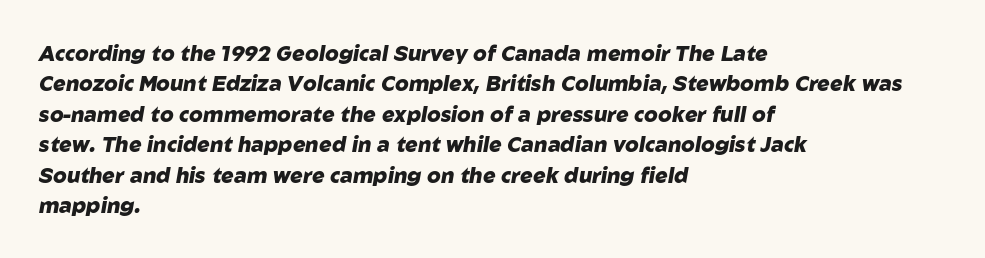
The image shows 21 px bold type, italic (leaning right); set left-aligned, normal line spacing (1.45x), normal letter spacing, not underlined.
